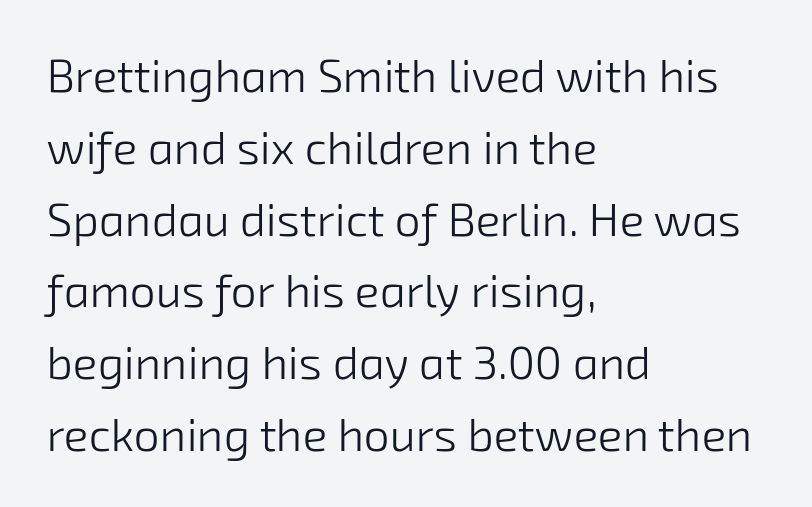
{"serif": "no", "bold": "no", "weight": "light", "width": "normal", "stroke_contrast": "low", "x_height": "medium", "monospaced": "no", "underline": "no", "align": "left", "line_spacing": "normal", "line_spacing_ratio": 1.56, "letter_spacing": "normal", "letter_spacing_em": 0.0, "glyph_px": 46}
